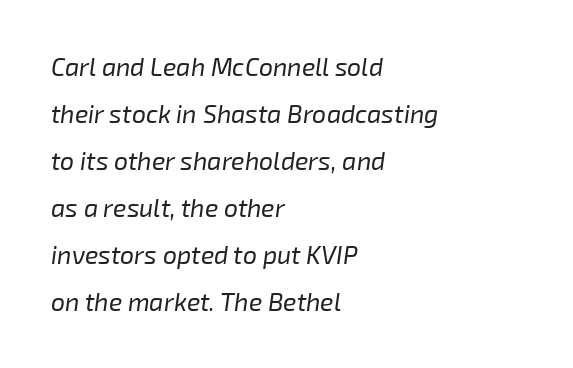
Q: Is the text bold? A: No.
Q: Is the text italic (slanted)? A: Yes, it leans right by about 8 degrees.
Q: Is the text underlined? A: No.
Q: How is the paragraph aligned? A: Left-aligned.
Q: Is the spacing between letters normal or unusually wide? A: Normal.
